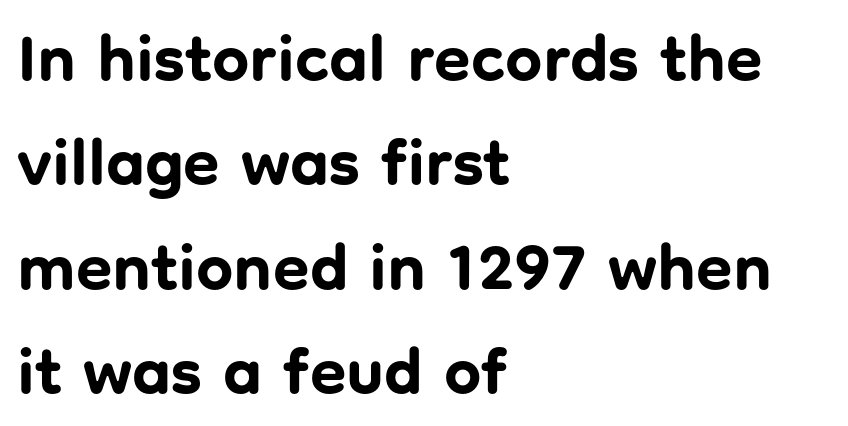
The face used here is proportionally spaced, like ordinary book or web type. Grotesque or geometric, the face here clearly has no serifs. The rows are spaced the way most documents space them. Ordinary non-slanted type is in use. The line texture is even and compact thanks to regular tracking. Any mark beneath the type? The region is blank.
